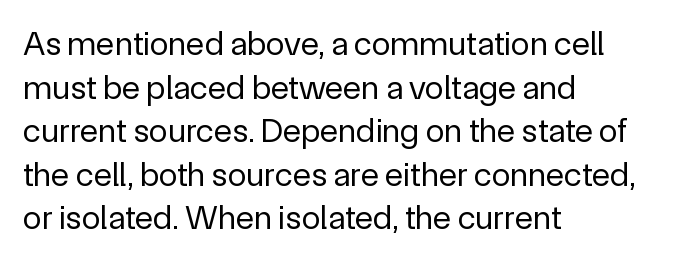
Q: Is the text bold? A: No.
Q: Is the text italic (slanted)? A: No, it is upright.
Q: Is the typeface a serif or a sans-serif typeface? A: Sans-serif.
Q: Is the text underlined? A: No.
Q: How is the paragraph aligned? A: Left-aligned.
Q: Is the spacing between letters normal or unusually wide? A: Normal.
Q: Is the spacing between lines tight, normal or loose? A: Normal.
Q: Width (condensed, normal, or wide)? A: Normal.
Q: x-height? A: Medium.
Q: Monospaced? A: No.
